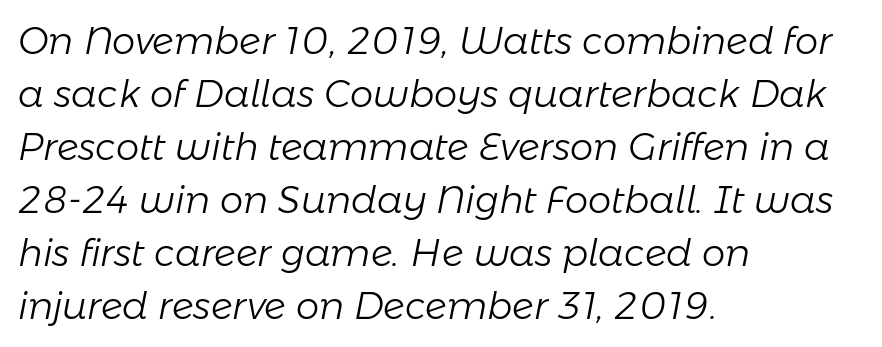
{"italic": "yes", "lean": "right", "slant_degrees": 11, "bold": "no", "weight": "light", "width": "normal", "stroke_contrast": "low", "x_height": "medium", "monospaced": "no", "underline": "no", "align": "left", "line_spacing": "normal", "line_spacing_ratio": 1.43, "letter_spacing": "normal", "letter_spacing_em": 0.0, "glyph_px": 37}
